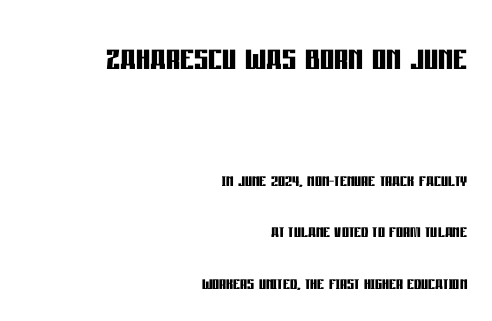
Q: Is the text bold? A: Yes.
Q: Is the text italic (slanted)? A: No, it is upright.
Q: Is the typeface a serif or a sans-serif typeface? A: Sans-serif.
Q: Is the text underlined? A: No.
Q: How is the paragraph aligned? A: Right-aligned.
Q: Is the spacing between letters normal or unusually wide? A: Normal.
Q: Is the spacing between lines tight, normal or loose? A: Loose.
Q: Which block of text is set in a larger size, the first (top) or the second (bottom)? A: The first (top) one.
Q: Width (condensed, normal, or wide)? A: Condensed.
Q: Stroke contrast? A: Low.
Q: x-height? A: Large.
Q: Monospaced? A: No.
